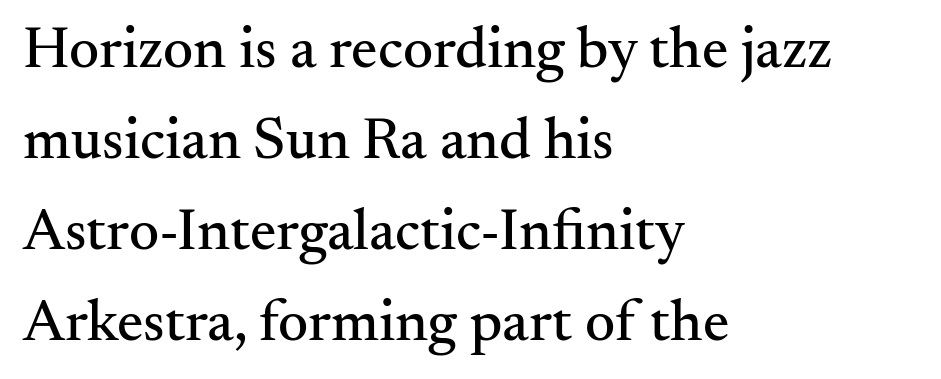
Layout note: lines flush left. This rendering leaves character spacing at its baseline value. The letters advance in unequal steps, a hallmark of proportional type. Italic: no, the glyphs are upright roman. These lines are composed in type with serifs.
